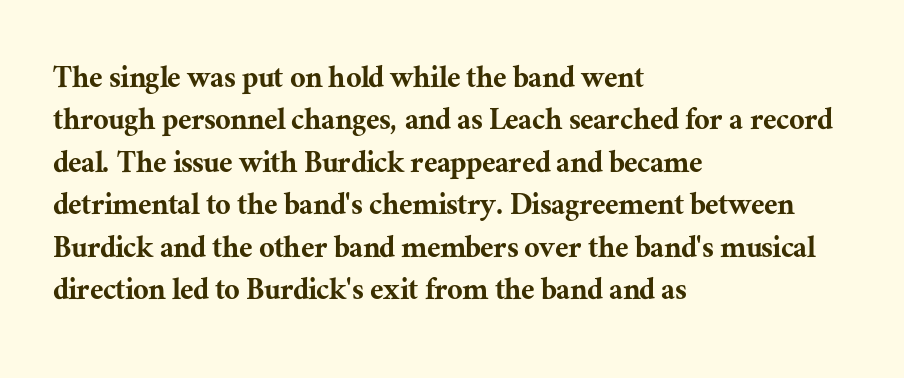
The font family rendered here belongs to the serif group. These lines are rendered in a variable-pitch font. Plain, unruled lines of type. How would I describe the line gaps? Plain and ordinary. The rendering anchors every line to the left-hand side.
